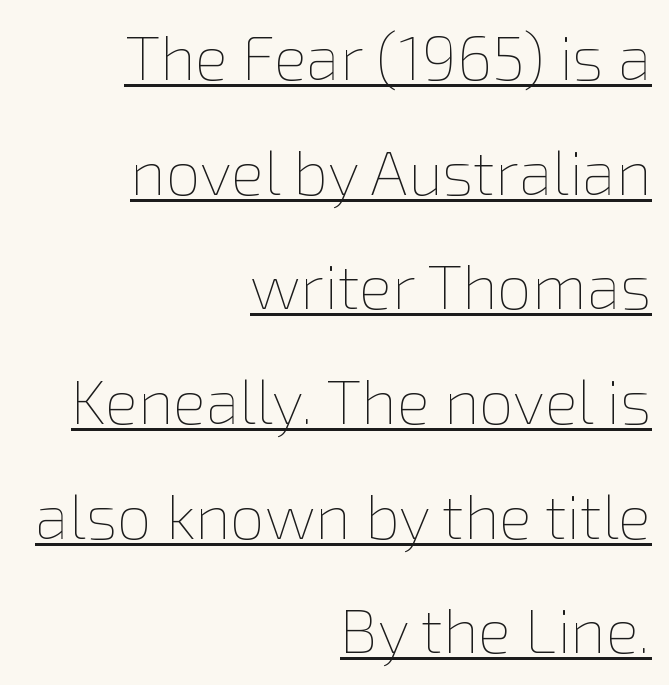
{"italic": "no", "bold": "no", "weight": "thin", "width": "normal", "stroke_contrast": "low", "x_height": "medium", "monospaced": "no", "underline": "yes", "align": "right", "line_spacing_ratio": 1.85, "letter_spacing": "normal", "letter_spacing_em": 0.0, "glyph_px": 62}
